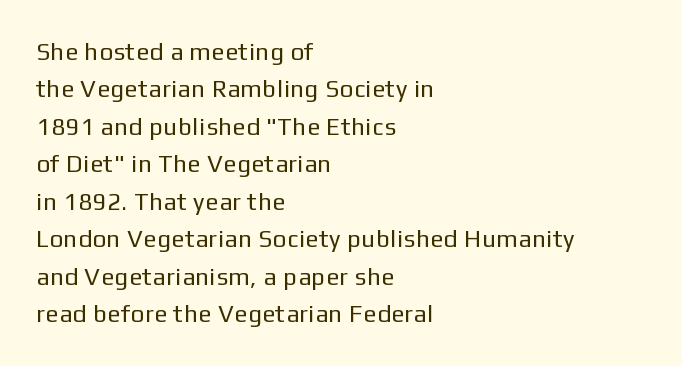
Q: Is the text bold? A: No.
Q: Is the text italic (slanted)? A: No, it is upright.
Q: Is the text underlined? A: No.
Q: How is the paragraph aligned? A: Left-aligned.
Q: Is the spacing between lines tight, normal or loose? A: Normal.
